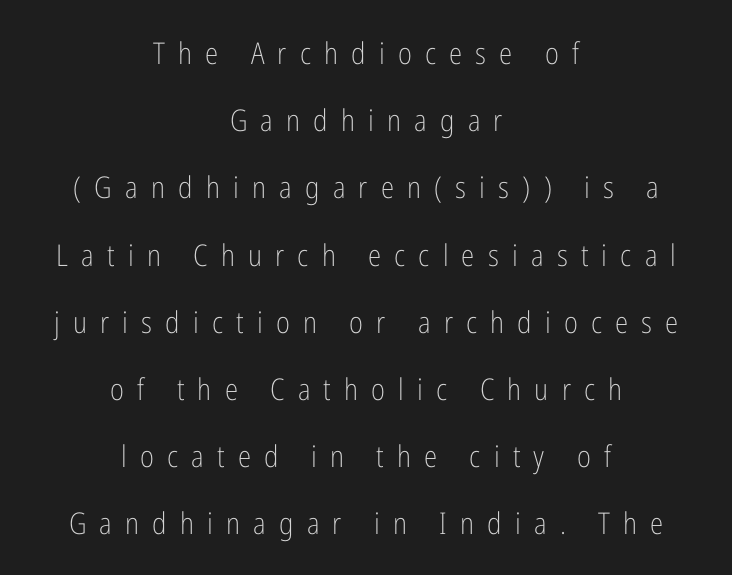
{"serif": "no", "italic": "no", "bold": "no", "weight": "light", "width": "condensed", "stroke_contrast": "low", "x_height": "medium", "monospaced": "no", "underline": "no", "align": "center", "line_spacing": "loose", "line_spacing_ratio": 2.24, "letter_spacing": "wide", "letter_spacing_em": 0.44, "glyph_px": 30}
